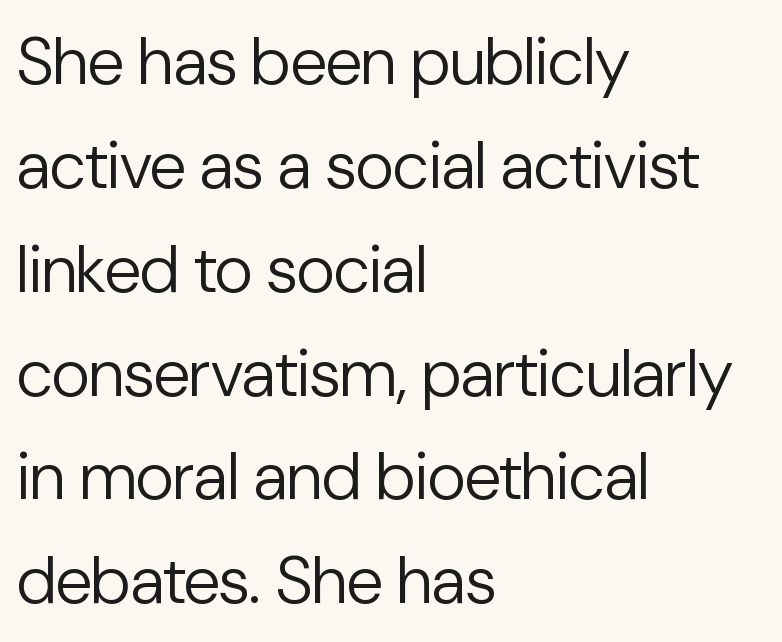
The image shows 67 px regular-weight sans-serif type, upright; set left-aligned, normal line spacing (1.55x), normal letter spacing, not underlined; low stroke contrast and a medium x-height.
